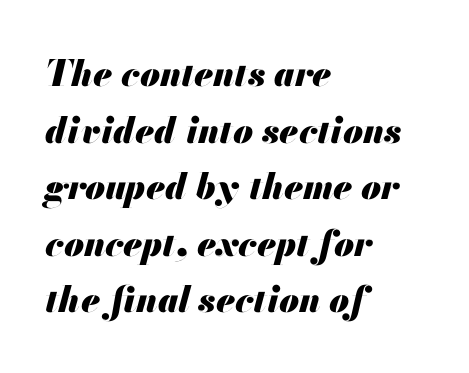
The face used here is proportionally spaced, like ordinary book or web type. Leftover space on each line is placed entirely after the last word. Strokes here are thick enough to call this a true bold. Quick note: italic. A typesetter would call this leading conventional body-copy spacing.
